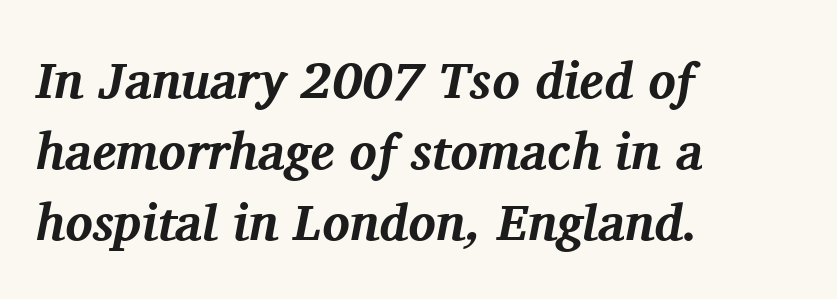
Q: Is the text bold? A: Yes.
Q: Is the text italic (slanted)? A: Yes, it leans right by about 11 degrees.
Q: Is the typeface a serif or a sans-serif typeface? A: Serif.
Q: Is the text underlined? A: No.
Q: How is the paragraph aligned? A: Left-aligned.
Q: Is the spacing between letters normal or unusually wide? A: Normal.
Q: Is the spacing between lines tight, normal or loose? A: Normal.
Q: Width (condensed, normal, or wide)? A: Normal.
Q: Stroke contrast? A: Medium.
Q: x-height? A: Medium.
Q: Monospaced? A: No.
